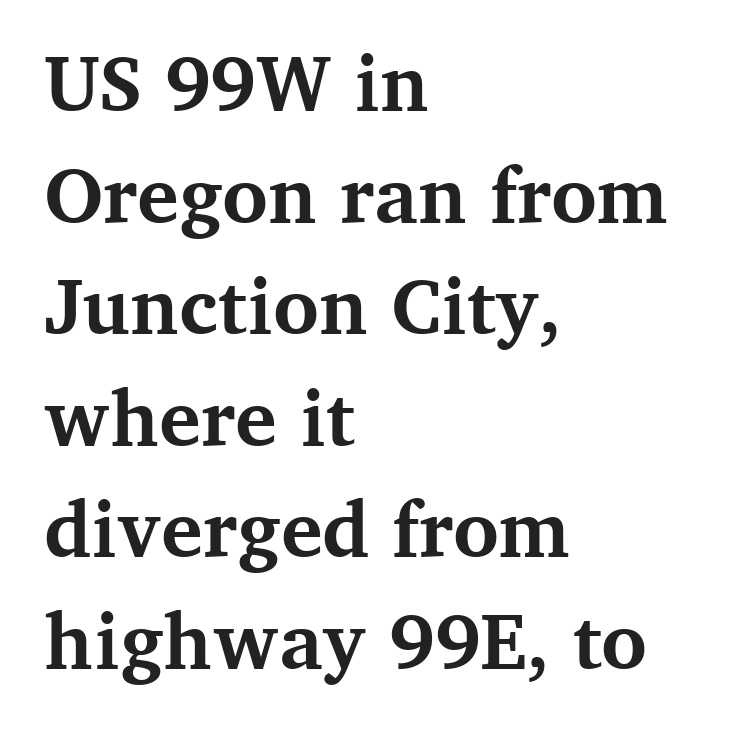
Typographically, this falls in the serif category. Does the weight exceed regular? Yes, all the way to bold. Does extra space separate the letters? No, they use regular spacing. Only glyphs here, with clear space below each row. Summary of vertical rhythm: regular, with standard interline spacing.
